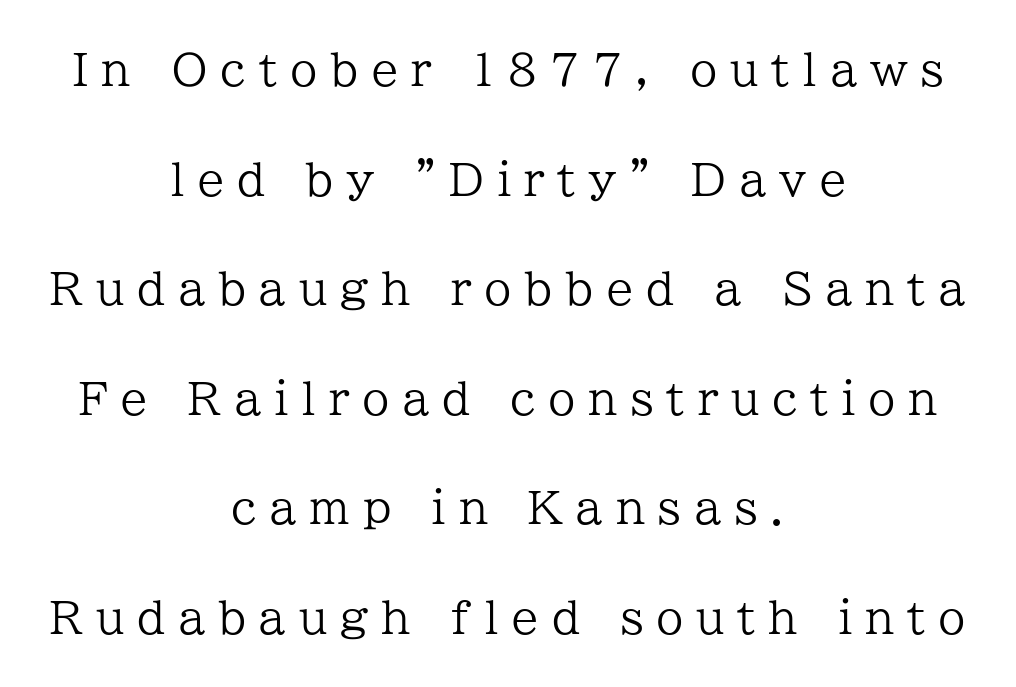
The designer went with a serif here, giving each stem small feet. Tracking value appears strongly positive — letters spread wide. Every row of glyphs is offset so its center matches the block's center. When letters stand straight like this, we call the style roman or upright. Heaviness? Minimal to ordinary, like unemphasized prose. Unmarked baselines from the first word to the last.
